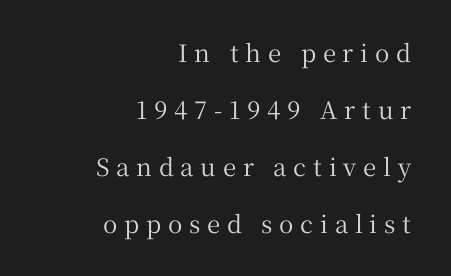
The image shows 24 px text type, upright; set right-aligned, loose line spacing (2.37x), unusually wide letter spacing (+0.28 em), not underlined.
